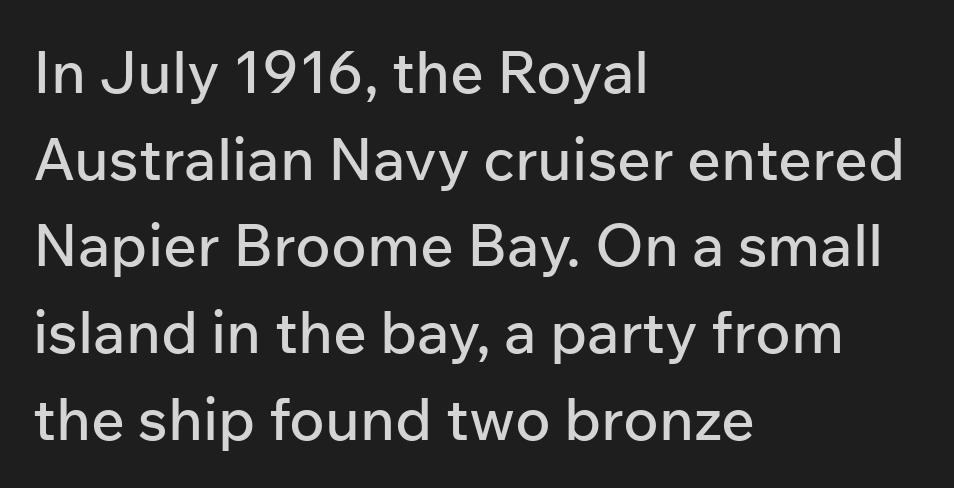
Does extra space separate the letters? No, they use regular spacing. Baseline-to-baseline distance is the conventional proportion of letter height. To sum up the face: it is a sans, with no serifs. Character widths vary here, with narrow letters taking less room than wide ones. Left-aligned paragraph, ragged on the right. Clear beneath every line of the passage.
